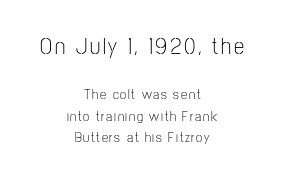
Q: Is the text bold? A: No.
Q: Is the text italic (slanted)? A: No, it is upright.
Q: Is the text underlined? A: No.
Q: How is the paragraph aligned? A: Centered.
Q: Is the spacing between lines tight, normal or loose? A: Normal.
Q: Which block of text is set in a larger size, the first (top) or the second (bottom)? A: The first (top) one.
